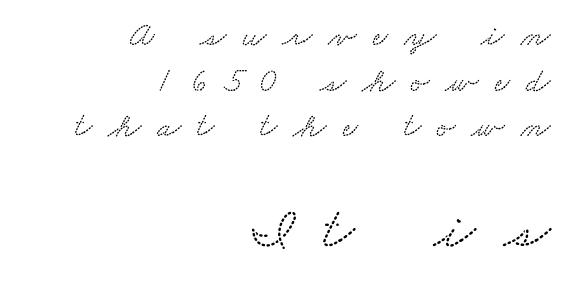
The image shows 60 px wide serif type; set right-aligned, normal line spacing (1.34x), unusually wide letter spacing (+0.47 em), not underlined; the second (bottom) block is 1.76x larger; medium stroke contrast and a small x-height.
